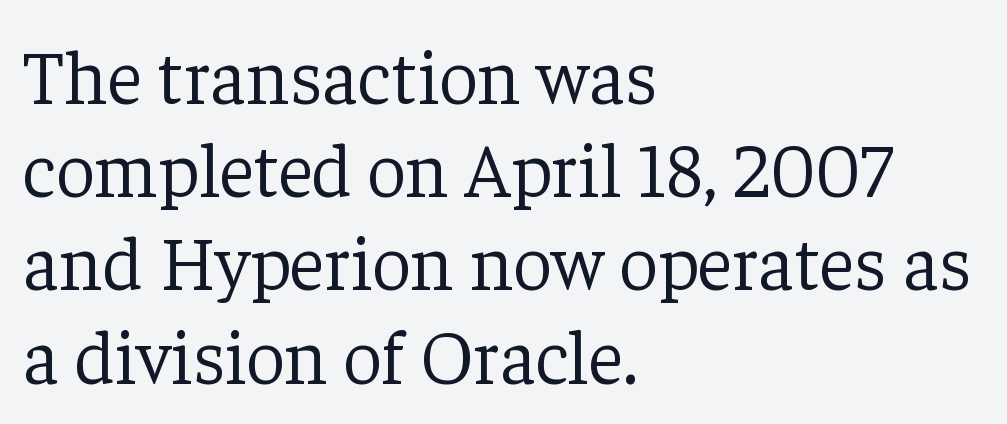
Q: Is the text bold? A: No.
Q: Is the text italic (slanted)? A: No, it is upright.
Q: Is the typeface a serif or a sans-serif typeface? A: Serif.
Q: Is the text underlined? A: No.
Q: How is the paragraph aligned? A: Left-aligned.
Q: Is the spacing between letters normal or unusually wide? A: Normal.
Q: Width (condensed, normal, or wide)? A: Normal.
Q: Stroke contrast? A: Low.
Q: x-height? A: Medium.
Q: Monospaced? A: No.
